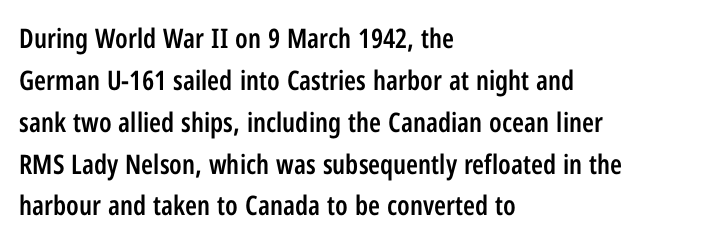
Q: Is the text bold? A: Semi-bold.
Q: Is the text italic (slanted)? A: No, it is upright.
Q: Is the text underlined? A: No.
Q: How is the paragraph aligned? A: Left-aligned.
Q: Is the spacing between letters normal or unusually wide? A: Normal.
Q: Is the spacing between lines tight, normal or loose? A: Normal.
